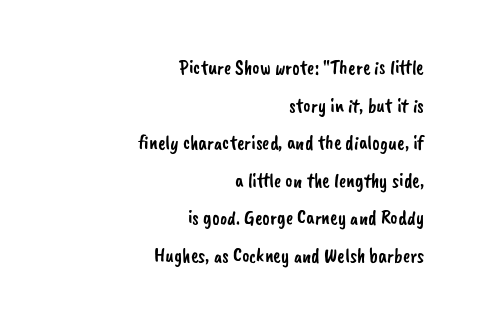
Q: Is the text underlined? A: No.
Q: How is the paragraph aligned? A: Right-aligned.
Q: Is the spacing between letters normal or unusually wide? A: Normal.
